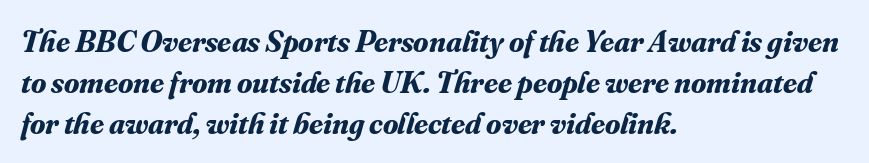
The image shows 31 px bold serif type, italic (leaning right); set left-aligned, normal line spacing (1.32x), normal letter spacing, not underlined; medium stroke contrast and a small x-height.
